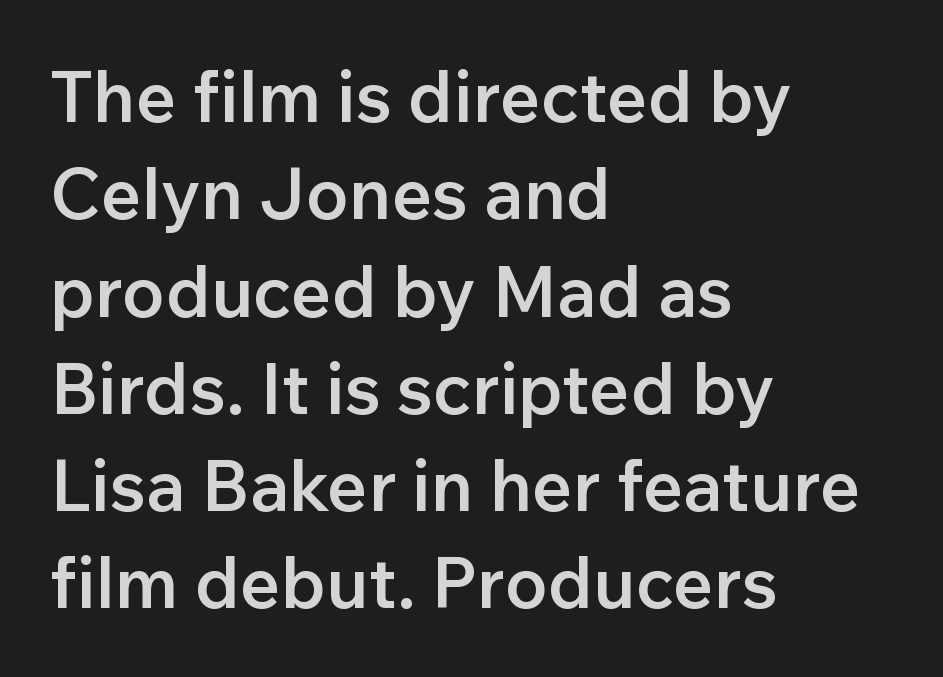
{"serif": "no", "italic": "no", "bold": "semi", "weight": "semibold", "width": "normal", "stroke_contrast": "low", "x_height": "medium", "monospaced": "no", "underline": "no", "align": "left", "line_spacing": "normal", "line_spacing_ratio": 1.37, "letter_spacing": "normal", "letter_spacing_em": 0.0, "glyph_px": 71}
